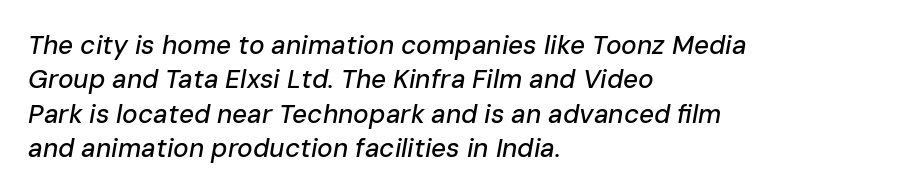
The image shows 26 px text type, italic (leaning right); set left-aligned, normal line spacing (1.32x), normal letter spacing, not underlined.
